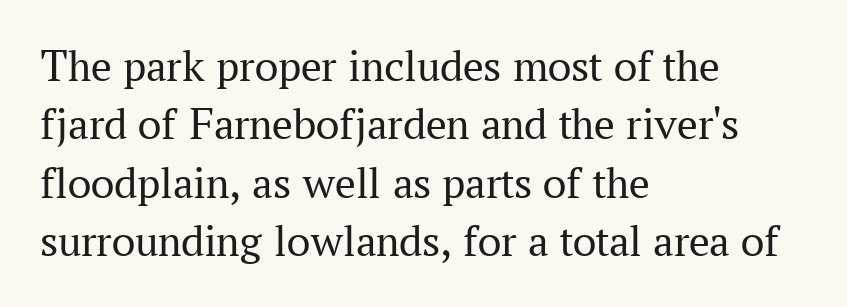
{"serif": "yes", "italic": "no", "bold": "no", "weight": "regular", "width": "normal", "stroke_contrast": "medium", "x_height": "medium", "monospaced": "no", "underline": "no", "align": "left", "line_spacing": "normal", "line_spacing_ratio": 1.27, "letter_spacing": "normal", "letter_spacing_em": 0.0, "glyph_px": 46}
